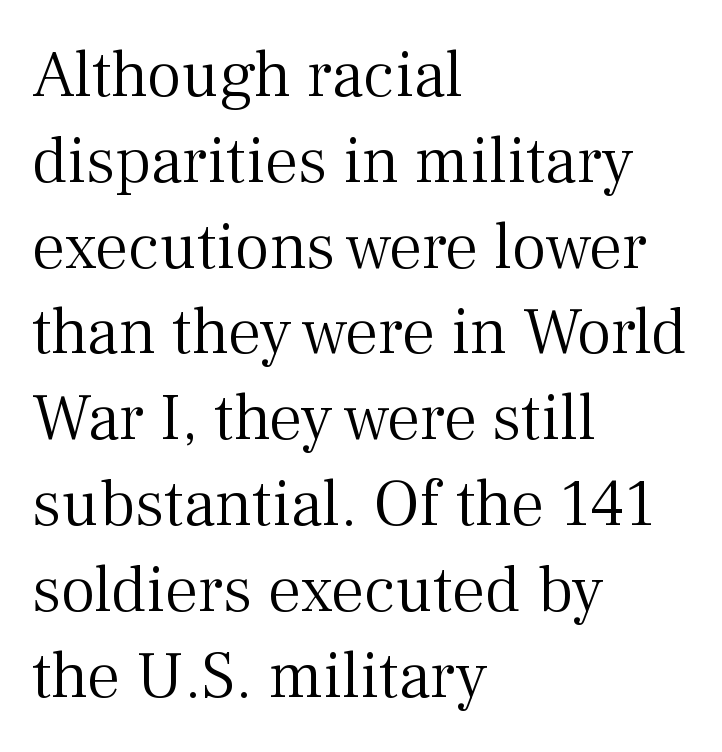
The image shows 66 px light serif type, upright; set left-aligned, normal line spacing (1.3x), normal letter spacing, not underlined; medium stroke contrast and a medium x-height.
